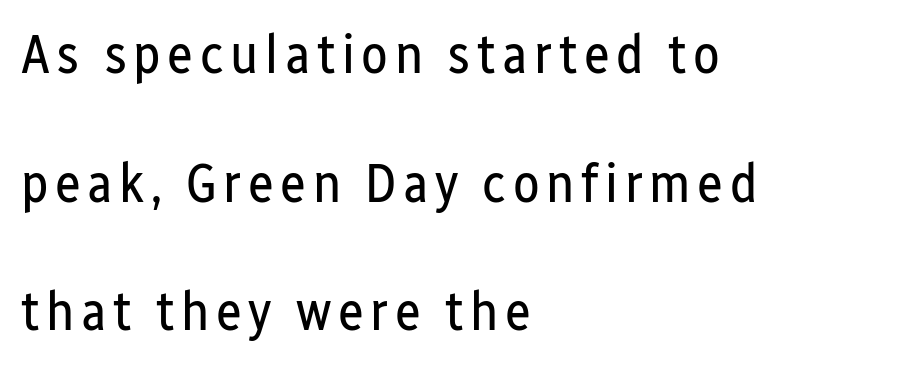
The image shows 55 px regular-weight, condensed sans-serif type, upright; set left-aligned, loose line spacing (2.34x), not underlined; low stroke contrast and a medium x-height.
